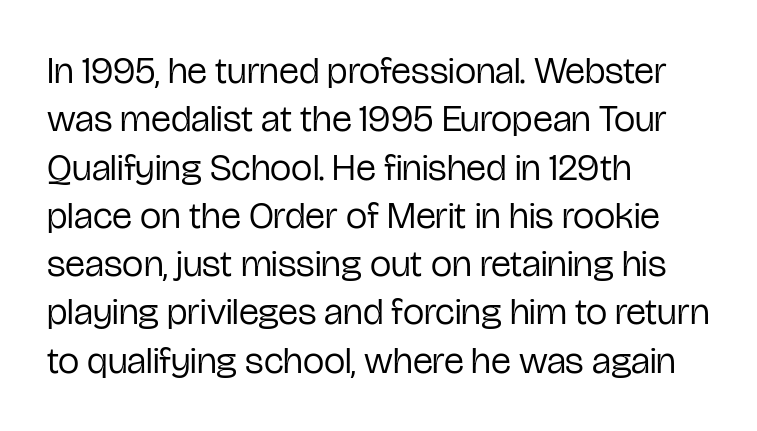
Horizontal bands of white between lines are of average thickness. The designer went with a sans here, leaving each stem footless. These lines are rendered in a variable-pitch font. If you drew a ruler down the left edge, every line would touch it. No italicization has been applied; the sample stays upright. The passage shown is not underscored anywhere.
